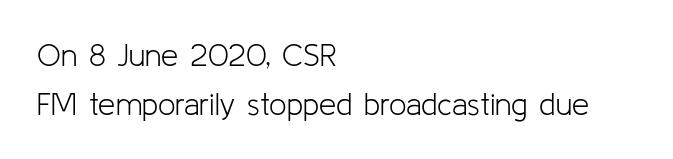
{"serif": "no", "italic": "no", "bold": "no", "weight": "light", "width": "normal", "stroke_contrast": "low", "x_height": "medium", "monospaced": "no", "underline": "no", "align": "left", "line_spacing": "normal", "line_spacing_ratio": 1.57, "letter_spacing": "normal", "letter_spacing_em": 0.0, "glyph_px": 31}
